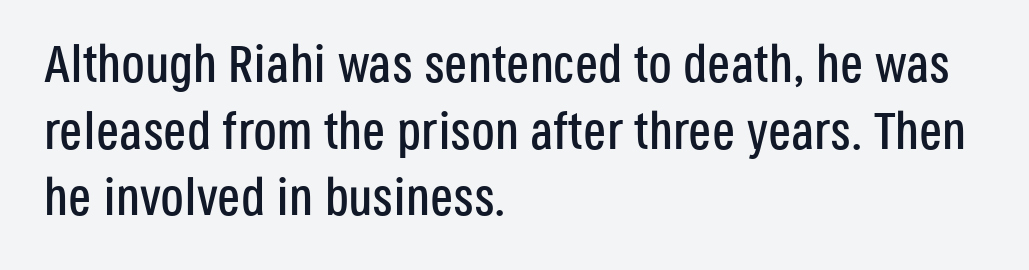
The image shows 52 px condensed sans-serif type, upright; set left-aligned, normal line spacing (1.28x), normal letter spacing, not underlined; low stroke contrast and a large x-height.
